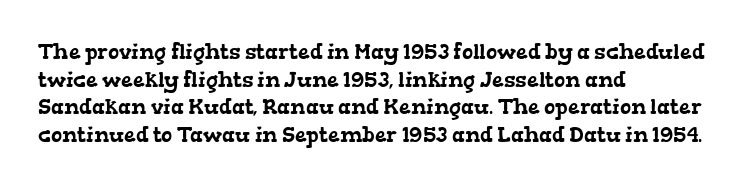
Any mark beneath the type? The region is blank. Does the copy run flush right? No — it runs flush left. Vertically, the passage feels balanced, rows spaced as you'd expect. Does extra space separate the letters? No, they use regular spacing.
